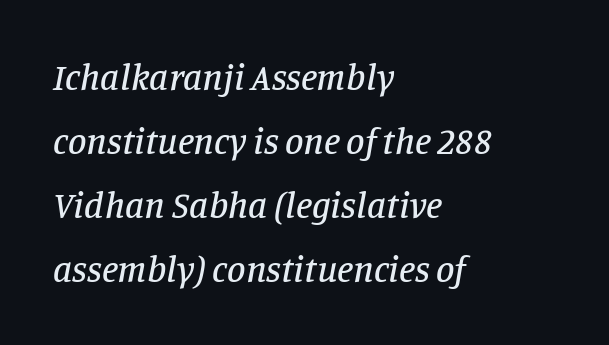
Q: Is the text italic (slanted)? A: Yes, it leans right by about 11 degrees.
Q: Is the typeface a serif or a sans-serif typeface? A: Serif.
Q: Is the text underlined? A: No.
Q: How is the paragraph aligned? A: Left-aligned.
Q: Is the spacing between letters normal or unusually wide? A: Normal.
Q: Width (condensed, normal, or wide)? A: Normal.
Q: Stroke contrast? A: Low.
Q: x-height? A: Large.
Q: Monospaced? A: No.
